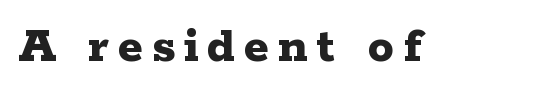
The image shows 52 px bold, wide serif type, upright; set not underlined; low stroke contrast and a medium x-height.
